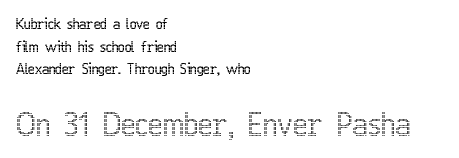
Q: Is the text italic (slanted)? A: No, it is upright.
Q: Is the text underlined? A: No.
Q: How is the paragraph aligned? A: Left-aligned.
Q: Is the spacing between letters normal or unusually wide? A: Normal.
Q: Is the spacing between lines tight, normal or loose? A: Normal.
Q: Which block of text is set in a larger size, the first (top) or the second (bottom)? A: The second (bottom) one.
Q: Width (condensed, normal, or wide)? A: Condensed.
Q: x-height? A: Medium.
Q: Monospaced? A: No.
